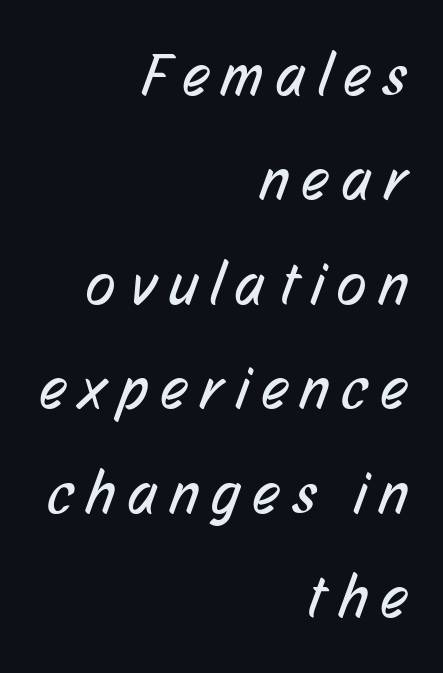
Q: Is the text bold? A: No.
Q: Is the typeface a serif or a sans-serif typeface? A: Sans-serif.
Q: Is the text underlined? A: No.
Q: How is the paragraph aligned? A: Right-aligned.
Q: Is the spacing between letters normal or unusually wide? A: Unusually wide.
Q: Width (condensed, normal, or wide)? A: Condensed.
Q: Stroke contrast? A: Low.
Q: x-height? A: Medium.
Q: Monospaced? A: No.
